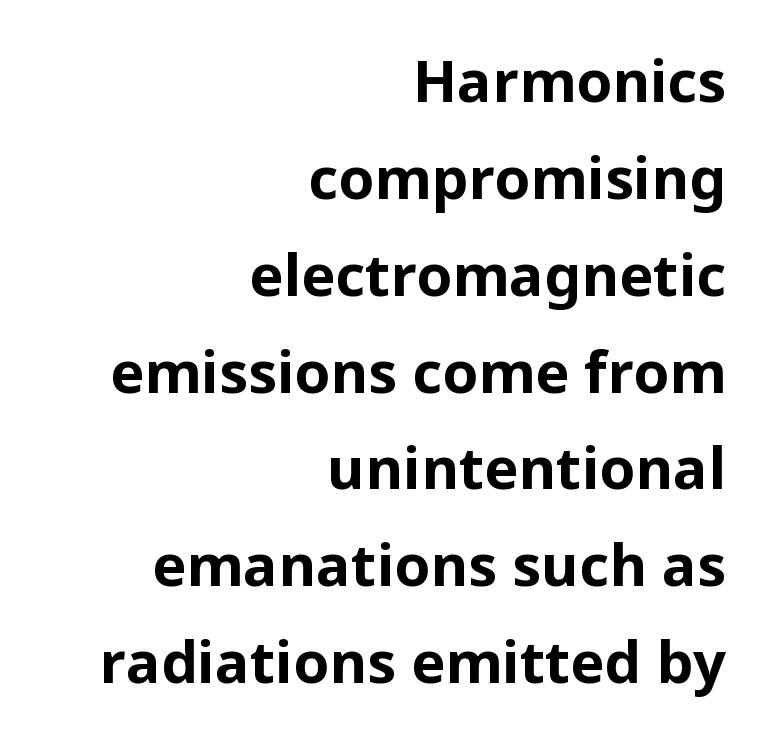
{"serif": "no", "italic": "no", "bold": "yes", "weight": "bold", "width": "normal", "stroke_contrast": "low", "x_height": "medium", "monospaced": "no", "underline": "no", "align": "right", "line_spacing": "normal", "line_spacing_ratio": 1.67, "letter_spacing": "normal", "letter_spacing_em": 0.0, "glyph_px": 58}
